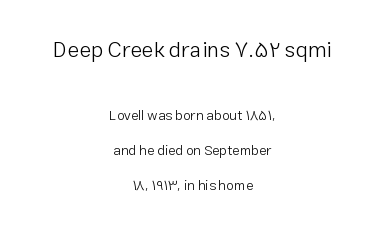
Q: Is the text bold? A: No.
Q: Is the text italic (slanted)? A: No, it is upright.
Q: Is the text underlined? A: No.
Q: How is the paragraph aligned? A: Centered.
Q: Is the spacing between letters normal or unusually wide? A: Normal.
Q: Is the spacing between lines tight, normal or loose? A: Loose.
Q: Which block of text is set in a larger size, the first (top) or the second (bottom)? A: The first (top) one.
